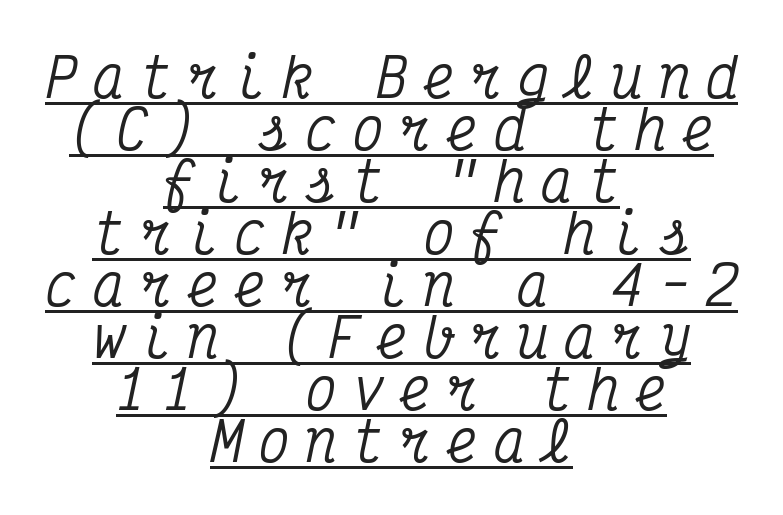
This is underlined copy, the kind a proofreader might mark for attention. The lines are quadded center. Substantial extra tracking has been applied to these lines. Emphasis-style slanted type is in use. This sample trades vertical openness for compactness between lines.
